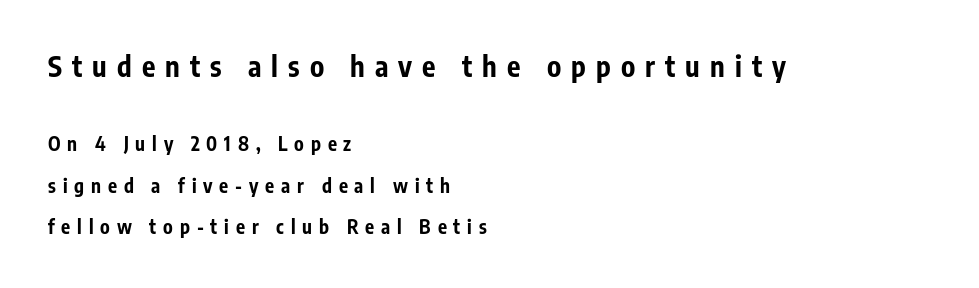
Q: Is the text bold? A: Yes.
Q: Is the text italic (slanted)? A: No, it is upright.
Q: Is the typeface a serif or a sans-serif typeface? A: Sans-serif.
Q: Is the text underlined? A: No.
Q: How is the paragraph aligned? A: Left-aligned.
Q: Is the spacing between letters normal or unusually wide? A: Unusually wide.
Q: Is the spacing between lines tight, normal or loose? A: Loose.
Q: Which block of text is set in a larger size, the first (top) or the second (bottom)? A: The first (top) one.
Q: Width (condensed, normal, or wide)? A: Condensed.
Q: Stroke contrast? A: Low.
Q: x-height? A: Medium.
Q: Monospaced? A: No.
